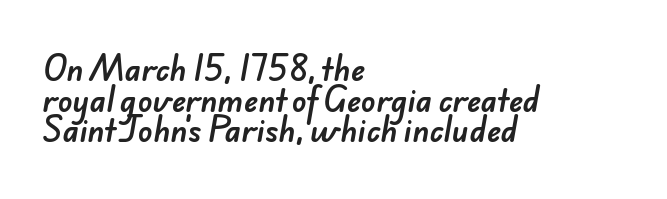
Q: Is the typeface a serif or a sans-serif typeface? A: Sans-serif.
Q: Is the text underlined? A: No.
Q: How is the paragraph aligned? A: Left-aligned.
Q: Is the spacing between letters normal or unusually wide? A: Normal.
Q: Is the spacing between lines tight, normal or loose? A: Tight.
Q: Width (condensed, normal, or wide)? A: Normal.
Q: Stroke contrast? A: Low.
Q: x-height? A: Small.
Q: Monospaced? A: No.
